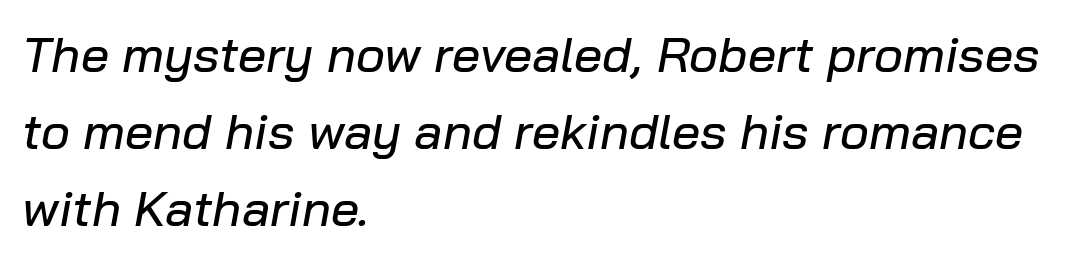
{"italic": "yes", "lean": "right", "slant_degrees": 10, "width": "normal", "stroke_contrast": "low", "x_height": "medium", "monospaced": "no", "underline": "no", "align": "left", "line_spacing": "normal", "line_spacing_ratio": 1.54, "letter_spacing": "normal", "letter_spacing_em": 0.0, "glyph_px": 50}
